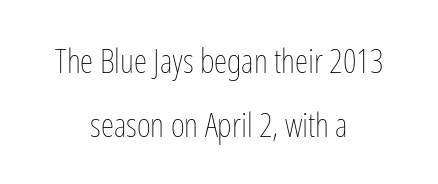
{"italic": "no", "bold": "no", "weight": "thin", "width": "condensed", "stroke_contrast": "low", "x_height": "medium", "monospaced": "no", "underline": "no", "align": "center", "line_spacing_ratio": 1.89, "letter_spacing": "normal", "letter_spacing_em": 0.0, "glyph_px": 34}
